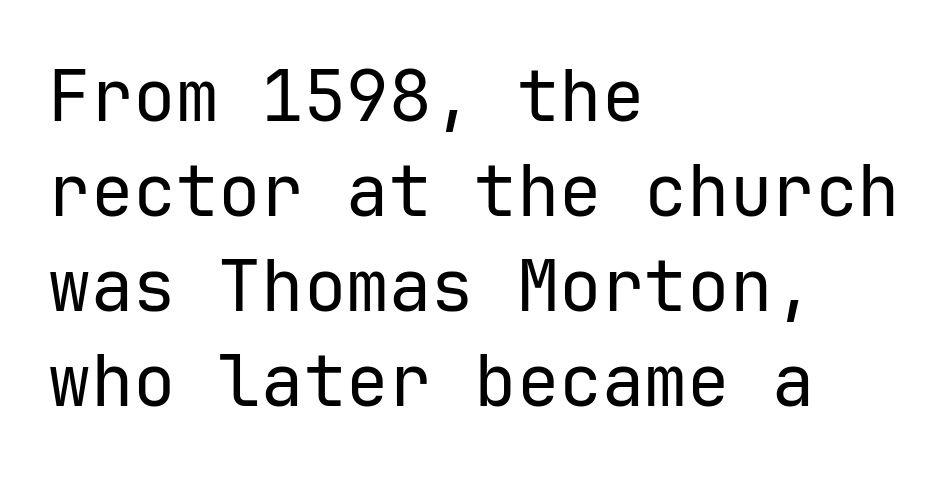
Q: Is the text bold? A: No.
Q: Is the text italic (slanted)? A: No, it is upright.
Q: Is the typeface a serif or a sans-serif typeface? A: Sans-serif.
Q: Is the text underlined? A: No.
Q: How is the paragraph aligned? A: Left-aligned.
Q: Is the spacing between letters normal or unusually wide? A: Normal.
Q: Is the spacing between lines tight, normal or loose? A: Normal.
Q: Width (condensed, normal, or wide)? A: Normal.
Q: Stroke contrast? A: Low.
Q: x-height? A: Medium.
Q: Monospaced? A: Yes.
